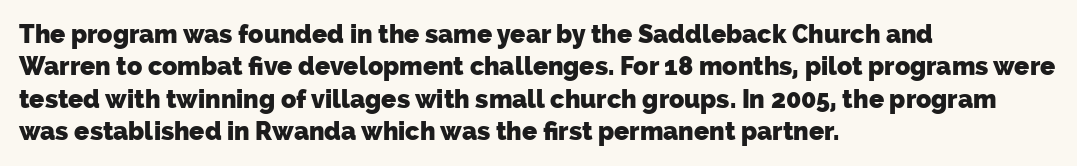
Reading down the column, the eye jumps a familiar distance to each next line. Descenders are the only things crossing below the line. Default kerning and tracking; the words read as compact shapes. Line starts are locked; line ends wander. Does the weight exceed regular? Yes, all the way to bold.
